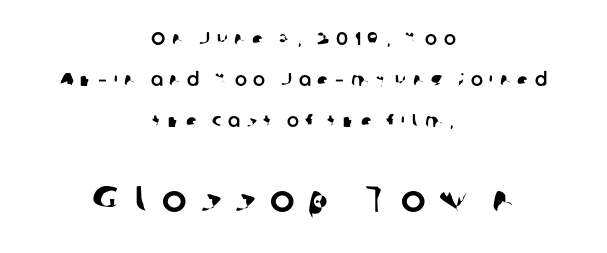
Nobody drew a line under any word here. In terms of leading, this rendering errs on the spacious side. Caption: upper text group reduced, lower text group enlarged. Between one letter and the next there's a generous, obvious gap. The rendering uses natural spacing where letterforms have individual widths. Each letter's strokes conclude bluntly, with no projecting serifs.
